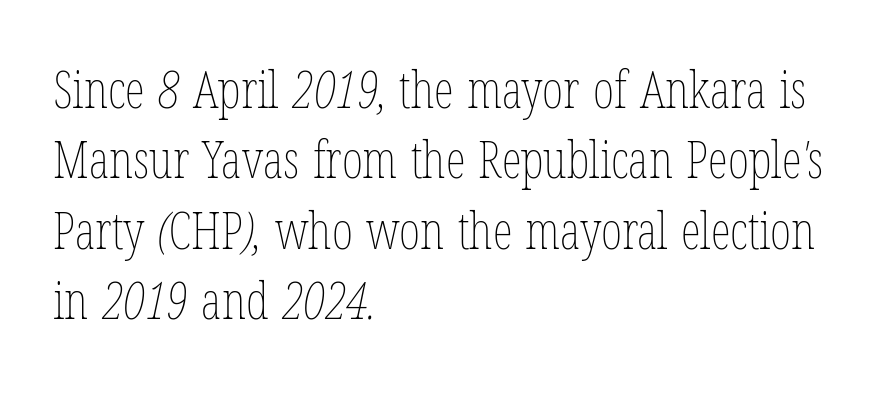
The image shows 51 px thin, condensed type; set left-aligned, normal line spacing (1.38x), normal letter spacing, not underlined; low stroke contrast and a medium x-height.
